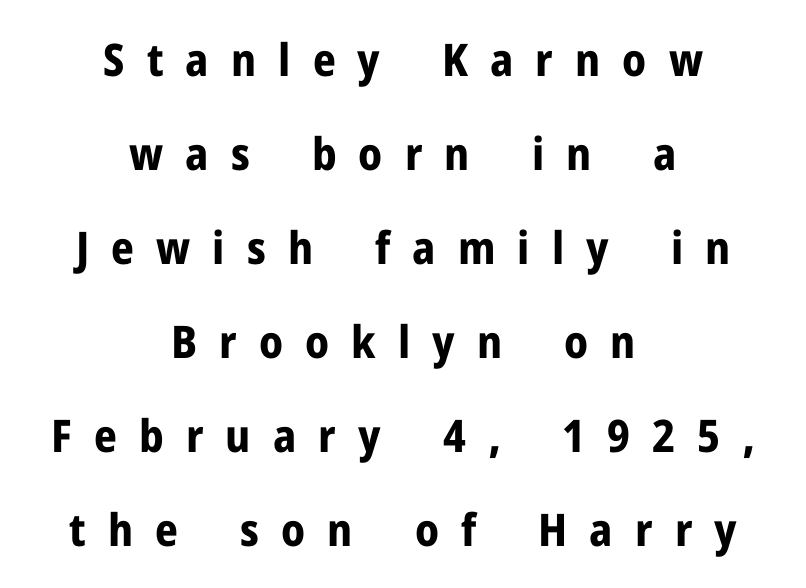
{"serif": "no", "italic": "no", "bold": "yes", "weight": "bold", "width": "normal", "stroke_contrast": "low", "x_height": "medium", "monospaced": "no", "underline": "no", "align": "center", "line_spacing": "loose", "line_spacing_ratio": 2.09, "letter_spacing": "wide", "letter_spacing_em": 0.49, "glyph_px": 45}
